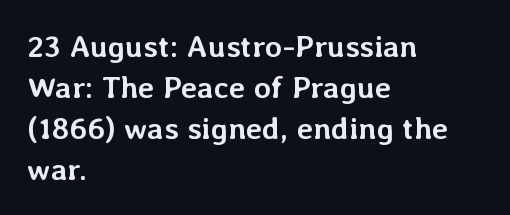
Q: Is the text bold? A: Yes.
Q: Is the text italic (slanted)? A: No, it is upright.
Q: Is the text underlined? A: No.
Q: How is the paragraph aligned? A: Left-aligned.
Q: Is the spacing between letters normal or unusually wide? A: Normal.
Q: Is the spacing between lines tight, normal or loose? A: Normal.
Q: Width (condensed, normal, or wide)? A: Normal.
Q: Stroke contrast? A: Low.
Q: x-height? A: Medium.
Q: Monospaced? A: No.
